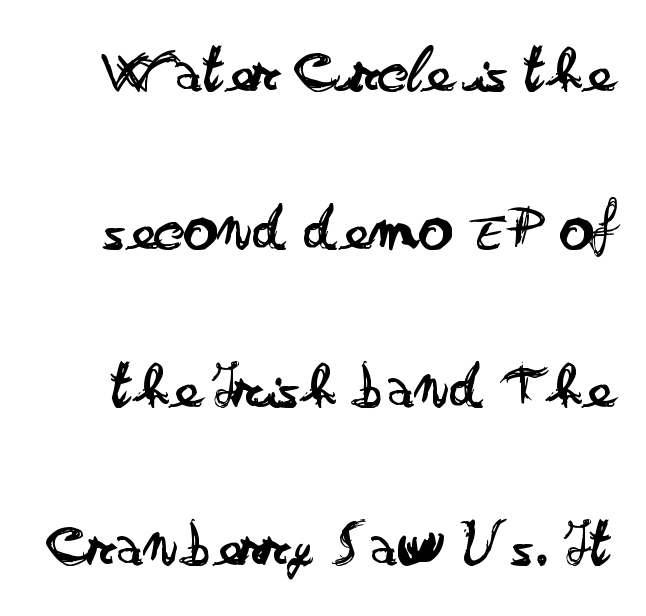
{"serif": "no", "italic": "no", "bold": "no", "weight": "regular", "width": "wide", "stroke_contrast": "low", "x_height": "small", "monospaced": "no", "underline": "no", "line_spacing": "loose", "line_spacing_ratio": 2.36, "letter_spacing": "normal", "letter_spacing_em": 0.0, "glyph_px": 67}
